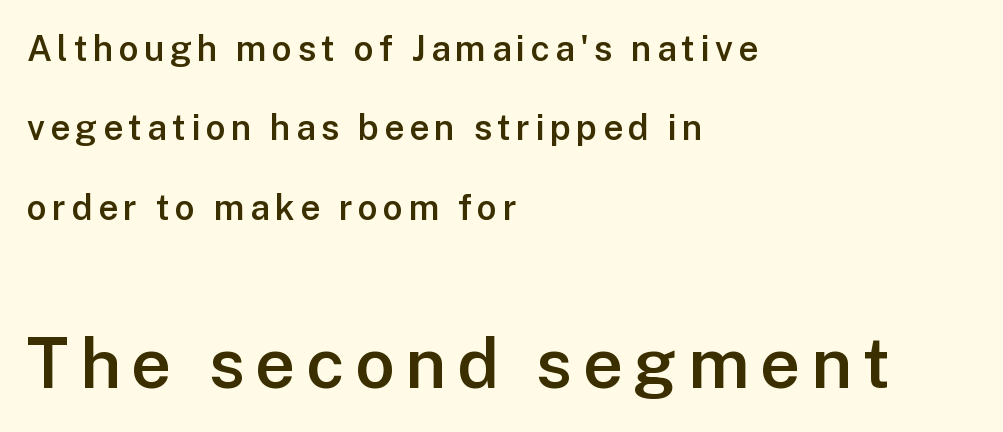
Q: Is the text bold? A: Semi-bold.
Q: Is the text italic (slanted)? A: No, it is upright.
Q: Is the typeface a serif or a sans-serif typeface? A: Sans-serif.
Q: Is the text underlined? A: No.
Q: How is the paragraph aligned? A: Left-aligned.
Q: Is the spacing between lines tight, normal or loose? A: Loose.
Q: Which block of text is set in a larger size, the first (top) or the second (bottom)? A: The second (bottom) one.
Q: Width (condensed, normal, or wide)? A: Normal.
Q: Stroke contrast? A: Low.
Q: x-height? A: Medium.
Q: Monospaced? A: No.
